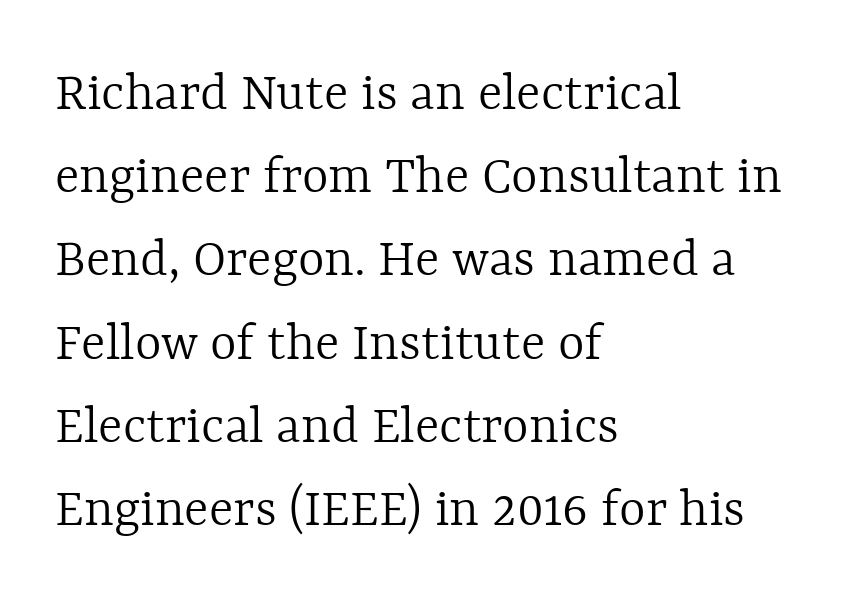
Q: Is the text bold? A: No.
Q: Is the text italic (slanted)? A: No, it is upright.
Q: Is the text underlined? A: No.
Q: How is the paragraph aligned? A: Left-aligned.
Q: Is the spacing between letters normal or unusually wide? A: Normal.
Q: Is the spacing between lines tight, normal or loose? A: Normal.
Q: Width (condensed, normal, or wide)? A: Normal.
Q: x-height? A: Medium.
Q: Monospaced? A: No.
